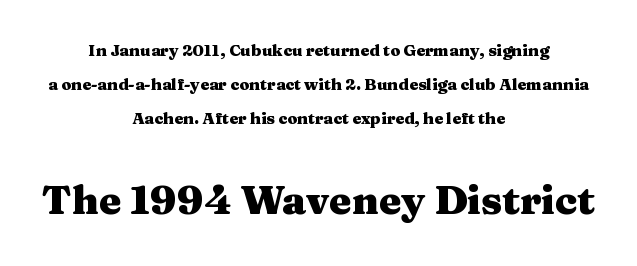
The image shows 40 px heavy, wide serif type, upright; set centered, loose line spacing (2.13x), normal letter spacing, not underlined; the second (bottom) block is 2.5x larger; medium stroke contrast and a medium x-height.
